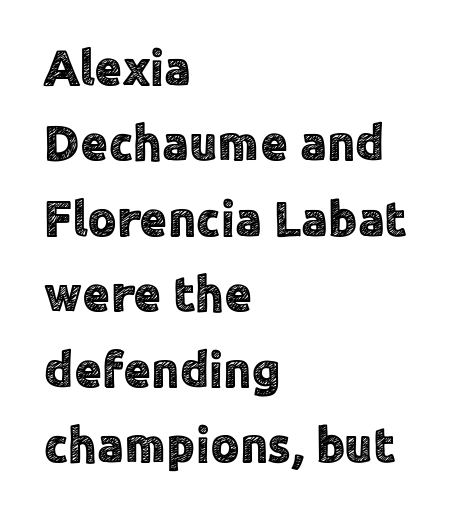
The image shows 50 px sans-serif type, upright; set left-aligned, normal line spacing (1.51x), normal letter spacing, not underlined; a medium x-height.
